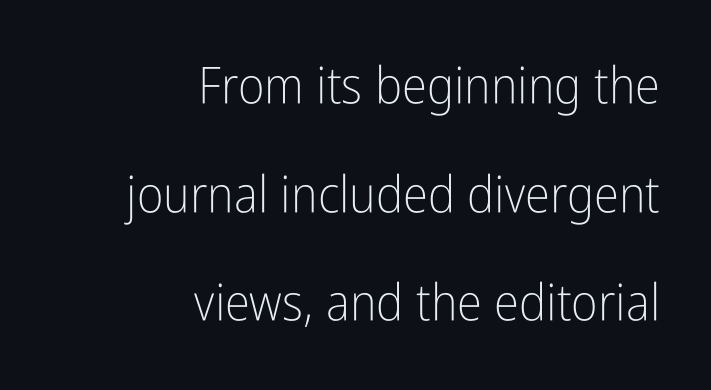
The image shows 51 px light, condensed sans-serif type, upright; set right-aligned, loose line spacing (2.13x), normal letter spacing, not underlined; low stroke contrast and a medium x-height.
